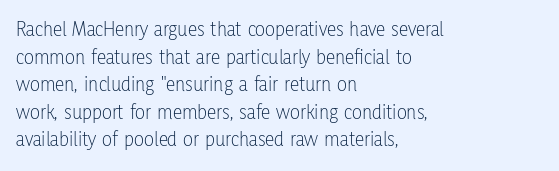
Teacher's note: observe the even left margin — that is flush-left alignment. The line texture is even and compact thanks to regular tracking. The lettering stays uniformly vertical, giving the passage a roman look. The baseline area is clear.
